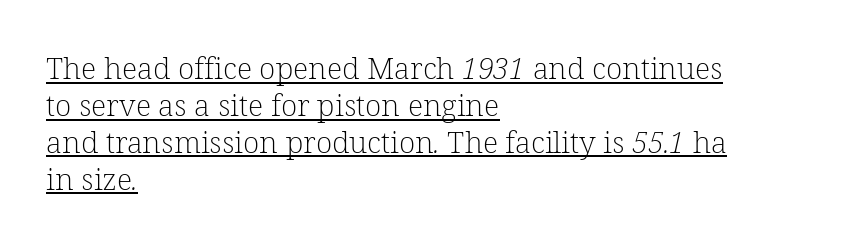
{"serif": "yes", "bold": "no", "weight": "light", "width": "normal", "stroke_contrast": "low", "x_height": "medium", "monospaced": "no", "underline": "yes", "align": "left", "line_spacing_ratio": 1.23, "letter_spacing": "normal", "letter_spacing_em": 0.0, "glyph_px": 30}
